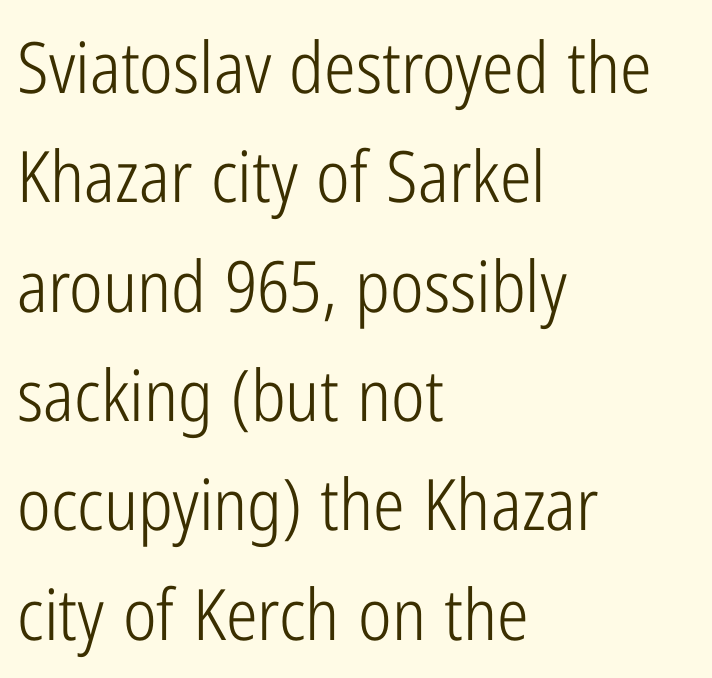
Q: Is the text bold? A: No.
Q: Is the text italic (slanted)? A: No, it is upright.
Q: Is the typeface a serif or a sans-serif typeface? A: Sans-serif.
Q: Is the text underlined? A: No.
Q: How is the paragraph aligned? A: Left-aligned.
Q: Is the spacing between letters normal or unusually wide? A: Normal.
Q: Is the spacing between lines tight, normal or loose? A: Normal.
Q: Width (condensed, normal, or wide)? A: Condensed.
Q: Stroke contrast? A: Low.
Q: x-height? A: Medium.
Q: Monospaced? A: No.
